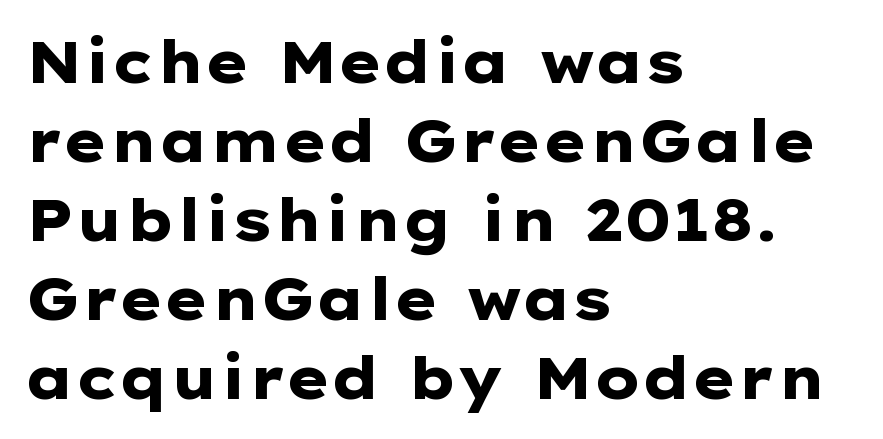
Is this a fixed-width face? No — the glyphs have proportional, varying widths. In CSS terms this would be text-align: left. Every character sits straight up, as roman type does. A normal amount of white space separates one row of letters from the next. Plenty of ink on the page — the face is bold.
